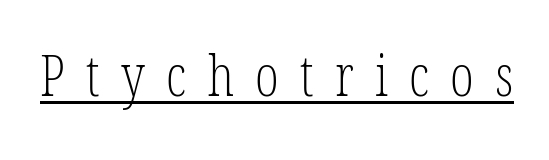
The image shows 56 px light, condensed serif type; set unusually wide letter spacing (+0.38 em), underlined; low stroke contrast and a medium x-height.
